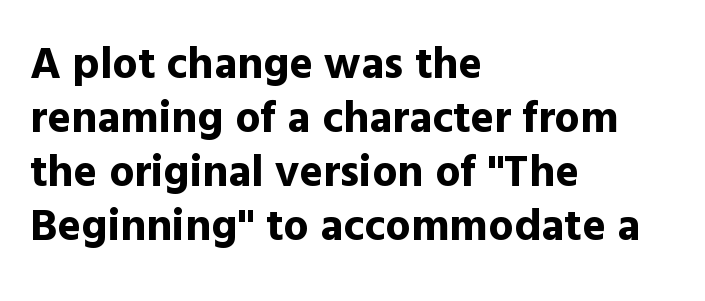
The letters stand straight up with perfectly vertical stems. No feet cap the strokes, marking this as sans-serif type. Caption: multi-line text, flush left, ragged right. Lines of text with bare space underneath. The letterforms sit shoulder to shoulder at normal distance.
